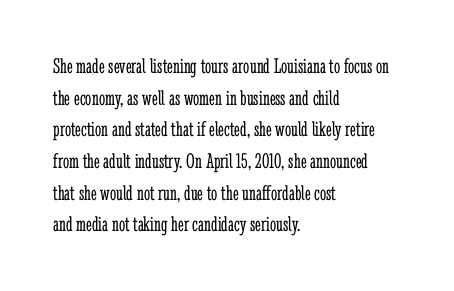
{"italic": "no", "bold": "no", "underline": "no", "align": "left", "line_spacing": "normal", "line_spacing_ratio": 1.44, "letter_spacing": "normal", "letter_spacing_em": 0.0, "glyph_px": 22}
